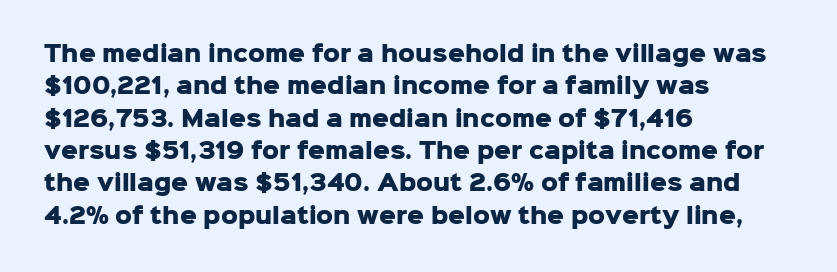
Unlike italic type, these characters show no tilt at all. Line starts are locked; line ends wander. Characters follow at the spacing the type designer built in. On the weight axis this lands at bold, roughly 700. The passage shown is not underscored anywhere.
